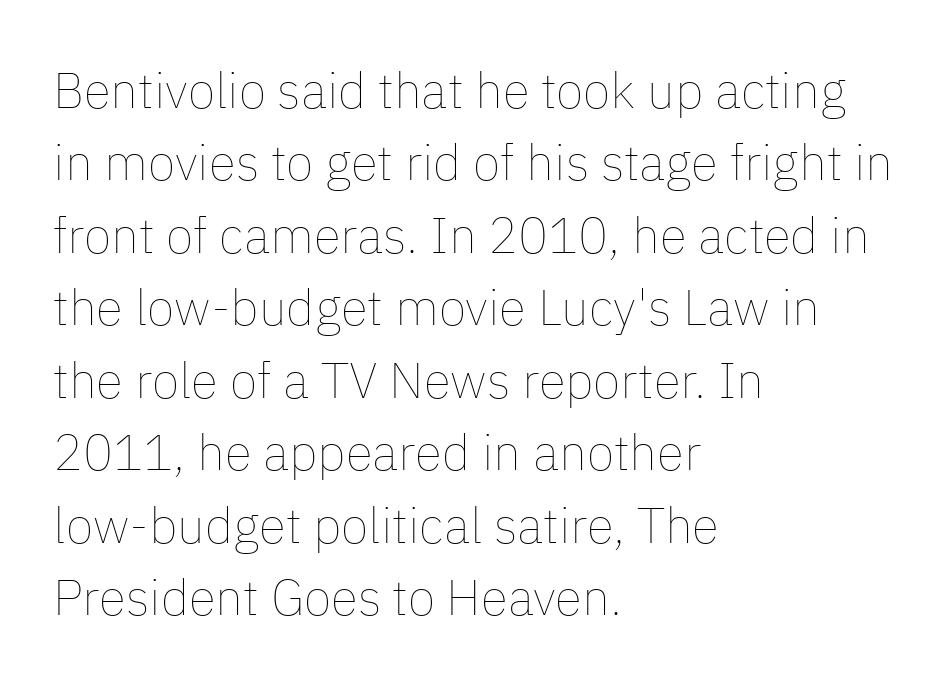
Think of a printed novel: that variable character pitch is what you see here. No heavy texture on the line: the type isn't bold. The block of text has a typical density, with ordinary space between rows. Teacher's note: observe the even left margin — that is flush-left alignment.
